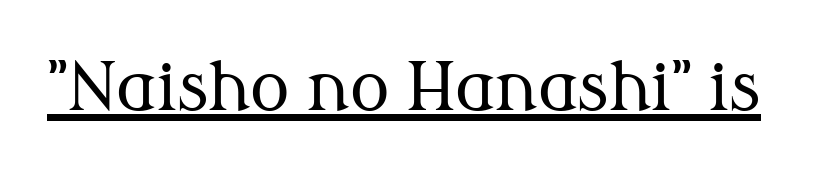
{"serif": "yes", "italic": "no", "bold": "no", "weight": "regular", "width": "normal", "stroke_contrast": "medium", "x_height": "medium", "monospaced": "no", "underline": "yes", "letter_spacing": "normal", "letter_spacing_em": 0.0, "glyph_px": 66}
